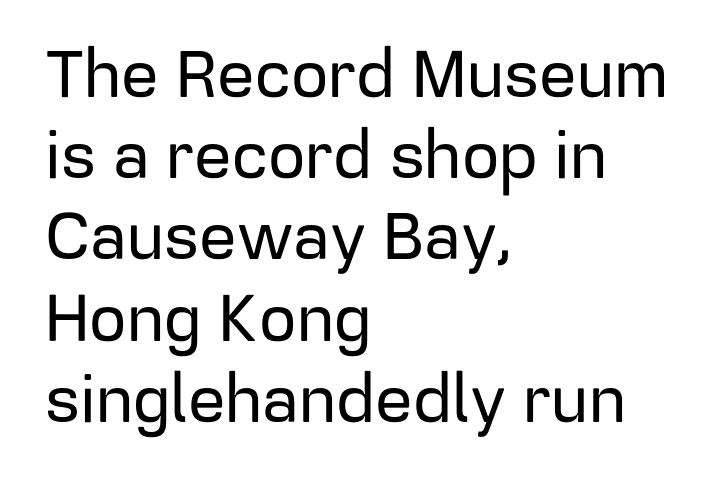
Q: Is the text italic (slanted)? A: No, it is upright.
Q: Is the typeface a serif or a sans-serif typeface? A: Sans-serif.
Q: Is the text underlined? A: No.
Q: How is the paragraph aligned? A: Left-aligned.
Q: Is the spacing between letters normal or unusually wide? A: Normal.
Q: Width (condensed, normal, or wide)? A: Normal.
Q: Stroke contrast? A: Low.
Q: x-height? A: Medium.
Q: Monospaced? A: No.
